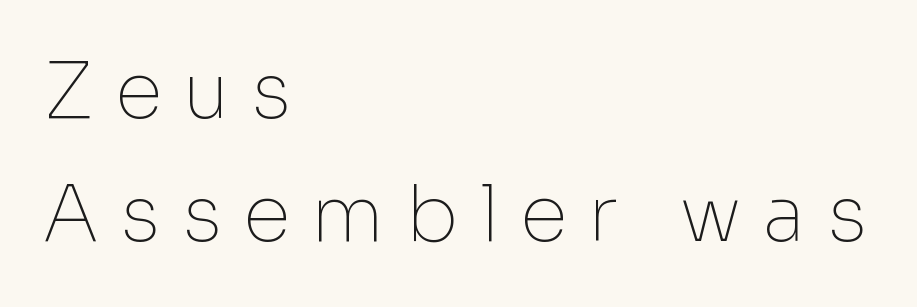
The image shows 78 px thin sans-serif type, upright; set left-aligned, normal line spacing (1.58x), unusually wide letter spacing (+0.27 em), not underlined; low stroke contrast and a medium x-height.
